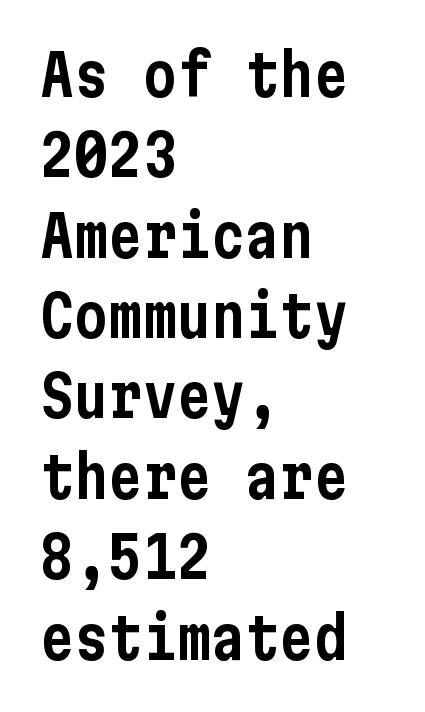
The image shows 57 px condensed sans-serif type, upright; set left-aligned, normal line spacing (1.41x), normal letter spacing, not underlined; low stroke contrast and a medium x-height.
